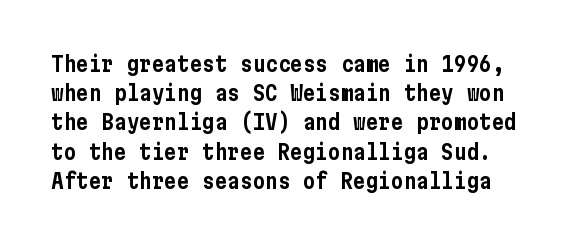
{"italic": "no", "underline": "no", "line_spacing": "normal", "line_spacing_ratio": 1.39, "letter_spacing": "normal", "letter_spacing_em": 0.0, "glyph_px": 21}
